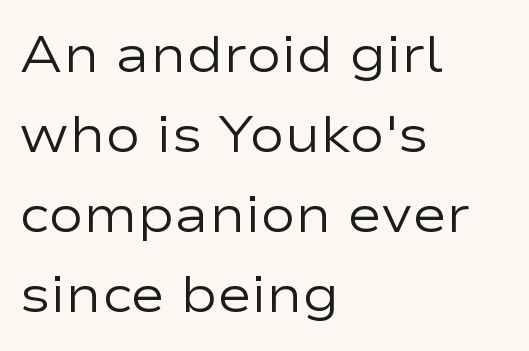
{"serif": "no", "italic": "no", "bold": "no", "weight": "regular", "width": "wide", "stroke_contrast": "low", "x_height": "medium", "monospaced": "no", "underline": "no", "align": "left", "line_spacing": "normal", "line_spacing_ratio": 1.54, "letter_spacing": "normal", "letter_spacing_em": 0.0, "glyph_px": 52}
